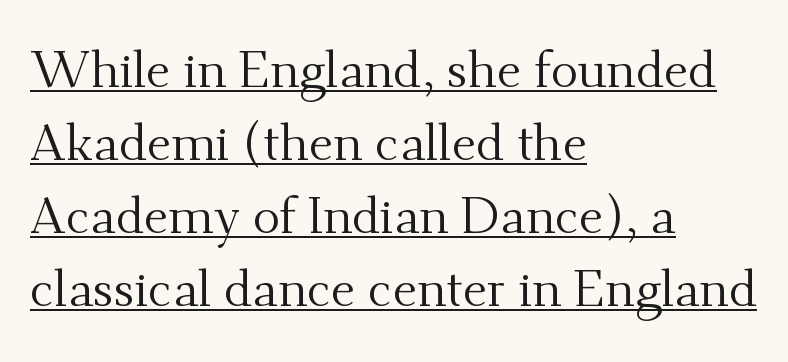
The image shows 51 px regular-weight serif type, upright; set left-aligned, normal line spacing (1.43x), normal letter spacing, underlined; medium stroke contrast and a small x-height.
